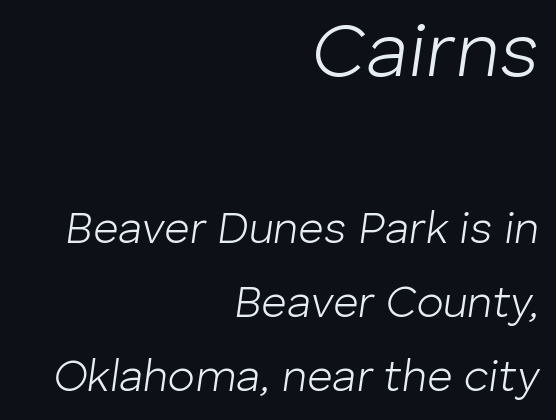
Q: Is the text bold? A: No.
Q: Is the text italic (slanted)? A: Yes, it leans right by about 8 degrees.
Q: Is the text underlined? A: No.
Q: How is the paragraph aligned? A: Right-aligned.
Q: Is the spacing between letters normal or unusually wide? A: Normal.
Q: Is the spacing between lines tight, normal or loose? A: Normal.
Q: Which block of text is set in a larger size, the first (top) or the second (bottom)? A: The first (top) one.
Q: Width (condensed, normal, or wide)? A: Normal.
Q: Stroke contrast? A: Low.
Q: x-height? A: Medium.
Q: Monospaced? A: No.
